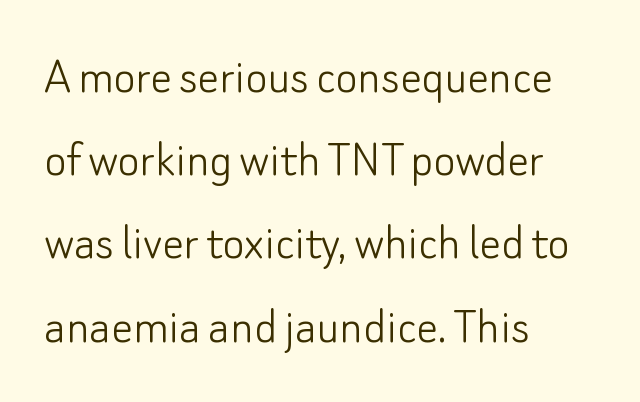
Q: Is the text bold? A: No.
Q: Is the text italic (slanted)? A: No, it is upright.
Q: Is the typeface a serif or a sans-serif typeface? A: Sans-serif.
Q: Is the text underlined? A: No.
Q: How is the paragraph aligned? A: Left-aligned.
Q: Is the spacing between letters normal or unusually wide? A: Normal.
Q: Is the spacing between lines tight, normal or loose? A: Normal.
Q: Width (condensed, normal, or wide)? A: Normal.
Q: Stroke contrast? A: Low.
Q: x-height? A: Small.
Q: Monospaced? A: No.
